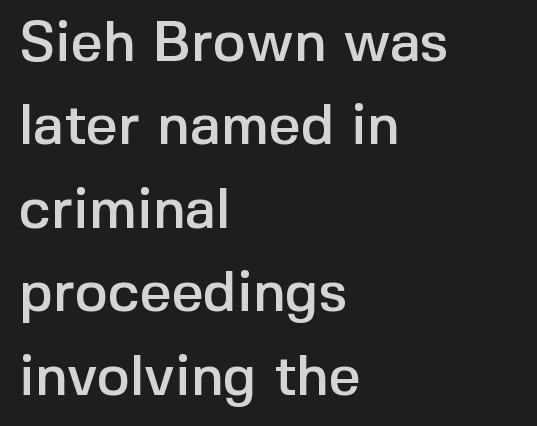
Q: Is the text italic (slanted)? A: No, it is upright.
Q: Is the typeface a serif or a sans-serif typeface? A: Sans-serif.
Q: Is the text underlined? A: No.
Q: How is the paragraph aligned? A: Left-aligned.
Q: Is the spacing between letters normal or unusually wide? A: Normal.
Q: Is the spacing between lines tight, normal or loose? A: Normal.
Q: Width (condensed, normal, or wide)? A: Normal.
Q: x-height? A: Medium.
Q: Monospaced? A: No.
